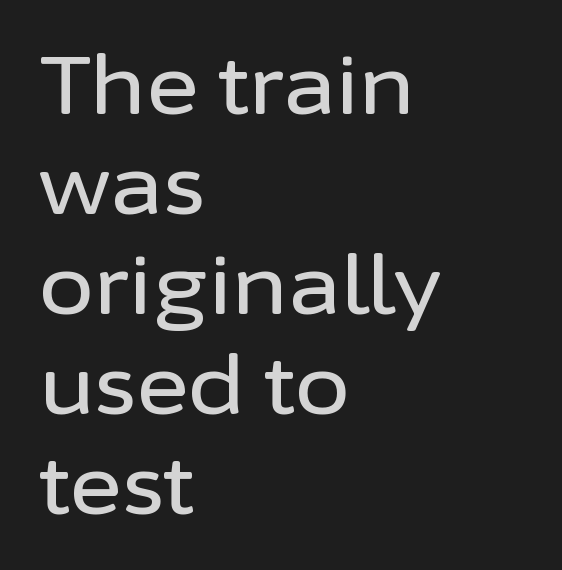
Q: Is the text italic (slanted)? A: No, it is upright.
Q: Is the typeface a serif or a sans-serif typeface? A: Sans-serif.
Q: Is the text underlined? A: No.
Q: How is the paragraph aligned? A: Left-aligned.
Q: Is the spacing between letters normal or unusually wide? A: Normal.
Q: Is the spacing between lines tight, normal or loose? A: Normal.
Q: Width (condensed, normal, or wide)? A: Normal.
Q: Stroke contrast? A: Low.
Q: x-height? A: Medium.
Q: Monospaced? A: No.
